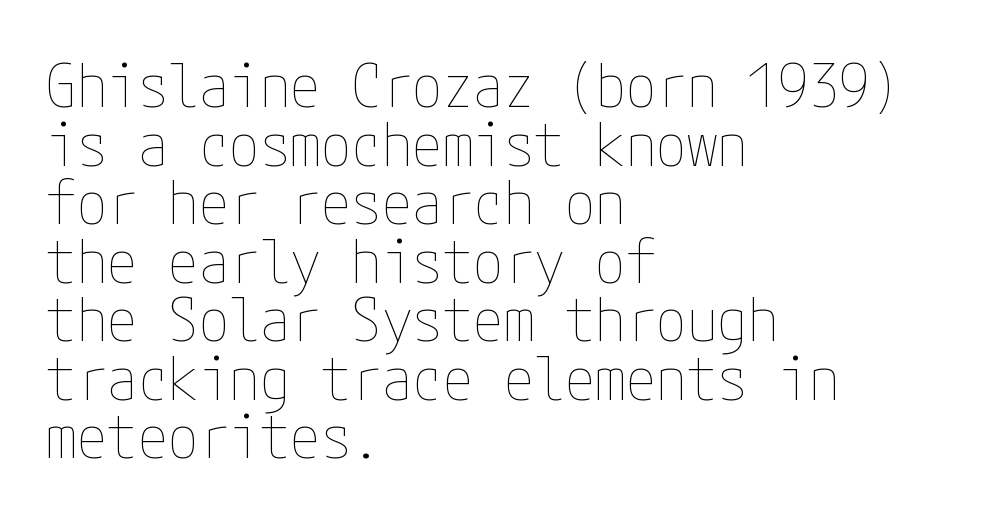
The image shows 61 px thin, condensed type, upright; set left-aligned, tight line spacing (0.96x), normal letter spacing, not underlined; low stroke contrast and a medium x-height.
